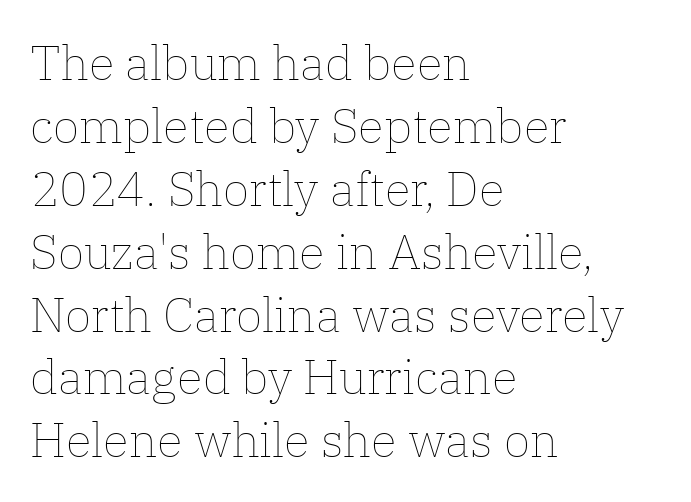
The image shows 48 px thin type, upright; set left-aligned, normal line spacing (1.31x), normal letter spacing, not underlined; low stroke contrast and a medium x-height.
